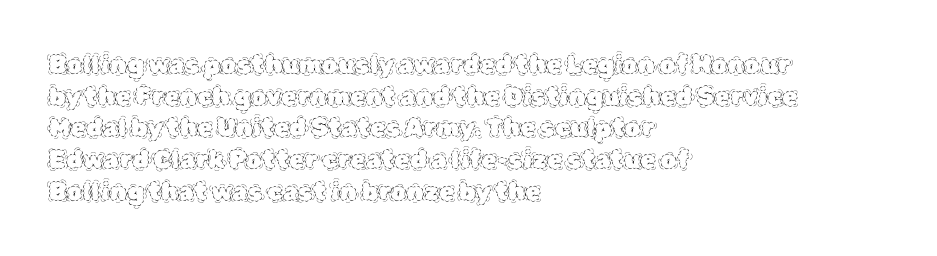
The characters are drawn with everyday or finer stroke widths. The string is rendered with underlining switched off. Leading matches the norm, producing a regular column. This sample uses plain, unmodified letter spacing.
